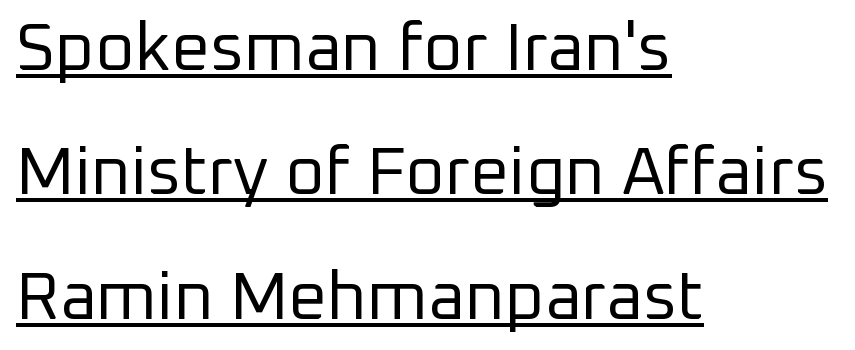
The image shows 68 px regular-weight sans-serif type, upright; set left-aligned, line spacing 1.83x, normal letter spacing, underlined; low stroke contrast and a medium x-height.
